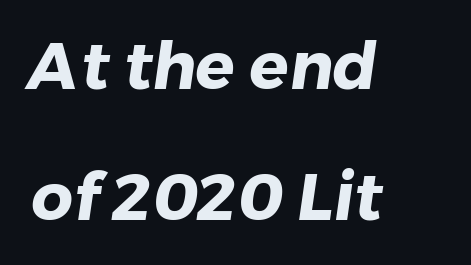
The image shows 65 px heavy sans-serif type; set left-aligned, loose line spacing (2.01x), normal letter spacing, not underlined; low stroke contrast and a medium x-height.
